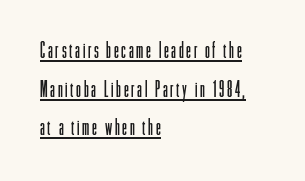
All the whitespace from short lines collects on the right. No chunkiness to these letters — they're not bold. Quick note: not italic, upright. Has an underline been added? It has.
